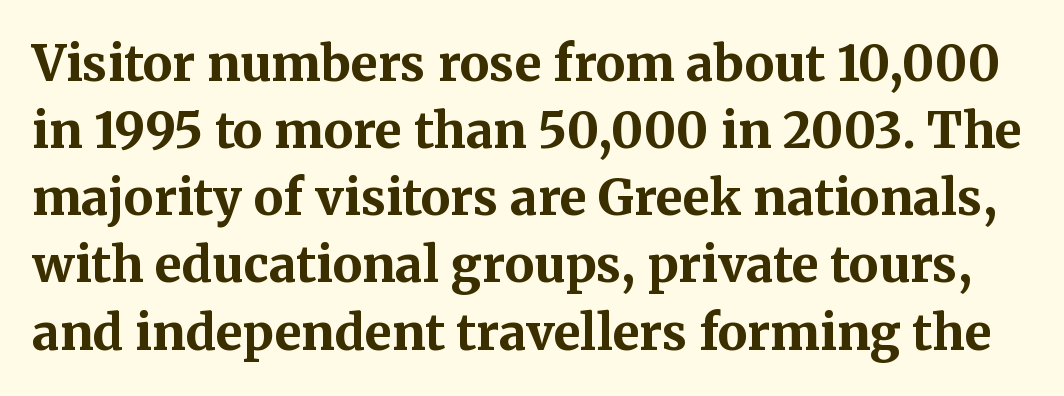
A typesetter would call this proportional, since set widths differ per character. Rows of type keep a routine distance in the vertical direction. The gap between lines stays unmarked. The tracking reads as untouched default to a designer's eye. Letterform terminals end in serifs throughout the passage.
